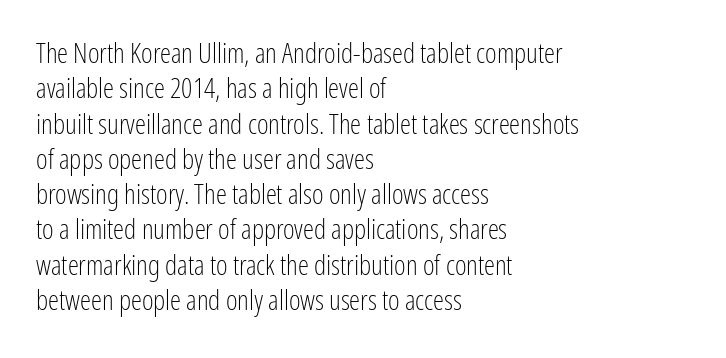
Lines of text with bare space underneath. The characters are drawn with everyday or finer stroke widths. The paragraph shown leans on its left margin. Does extra space separate the letters? No, they use regular spacing. The lettering holds an erect, upright posture throughout.
